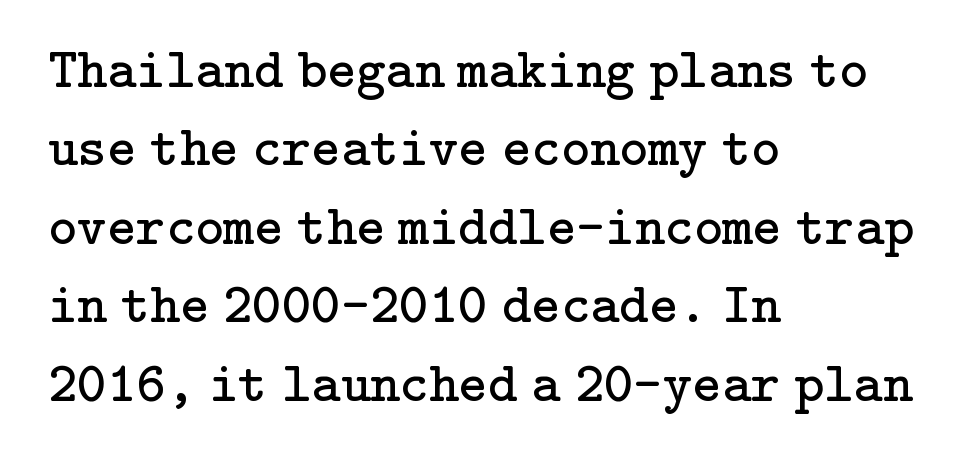
Q: Is the text bold? A: No.
Q: Is the text italic (slanted)? A: No, it is upright.
Q: Is the typeface a serif or a sans-serif typeface? A: Serif.
Q: Is the text underlined? A: No.
Q: How is the paragraph aligned? A: Left-aligned.
Q: Is the spacing between letters normal or unusually wide? A: Normal.
Q: Is the spacing between lines tight, normal or loose? A: Normal.
Q: Width (condensed, normal, or wide)? A: Normal.
Q: Stroke contrast? A: Low.
Q: x-height? A: Medium.
